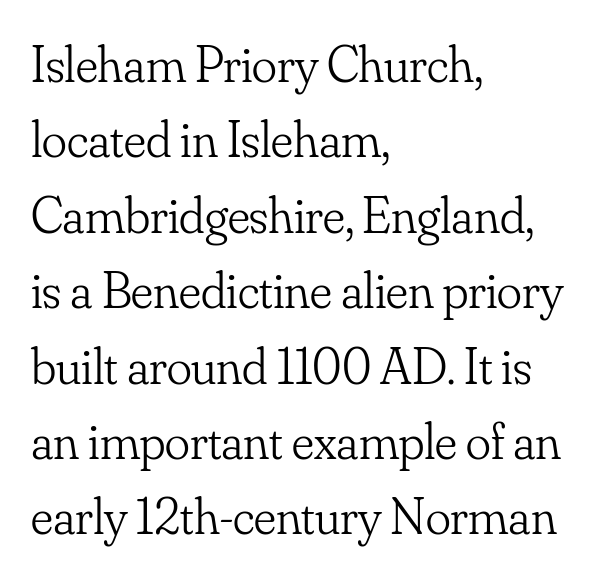
{"serif": "yes", "italic": "no", "bold": "no", "weight": "light", "width": "normal", "stroke_contrast": "low", "x_height": "small", "monospaced": "no", "underline": "no", "align": "left", "line_spacing": "normal", "line_spacing_ratio": 1.45, "letter_spacing": "normal", "letter_spacing_em": 0.0, "glyph_px": 52}
